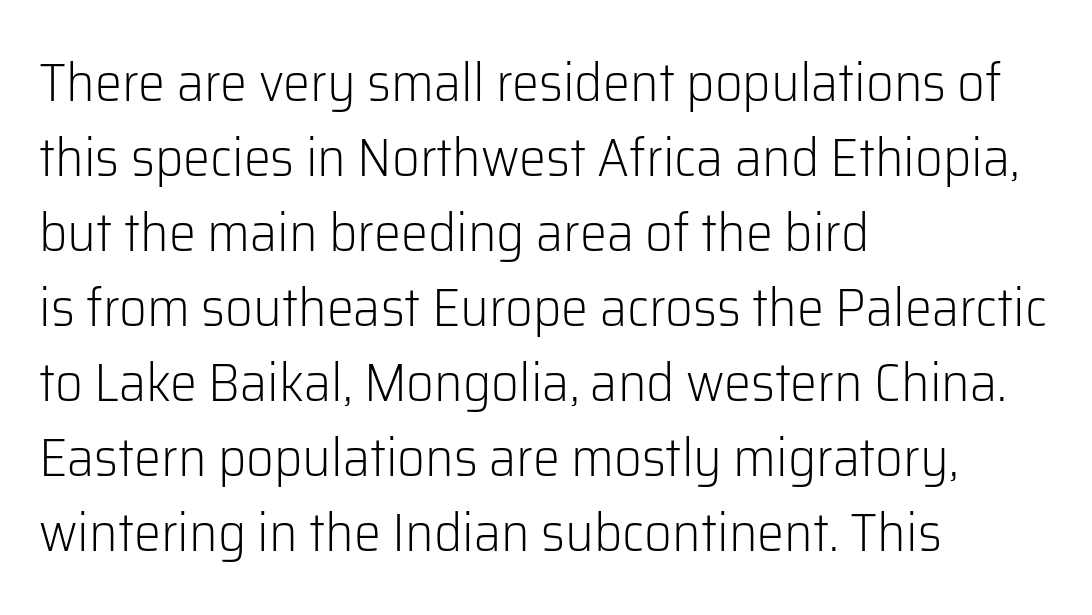
{"serif": "no", "italic": "no", "bold": "no", "weight": "light", "width": "normal", "stroke_contrast": "low", "x_height": "medium", "monospaced": "no", "underline": "no", "align": "left", "line_spacing": "normal", "line_spacing_ratio": 1.39, "letter_spacing": "normal", "letter_spacing_em": 0.0, "glyph_px": 54}
